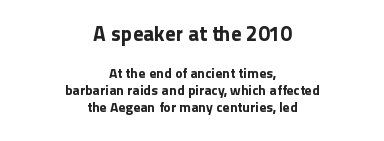
Q: Is the text italic (slanted)? A: No, it is upright.
Q: Is the text underlined? A: No.
Q: How is the paragraph aligned? A: Centered.
Q: Is the spacing between letters normal or unusually wide? A: Normal.
Q: Which block of text is set in a larger size, the first (top) or the second (bottom)? A: The first (top) one.
